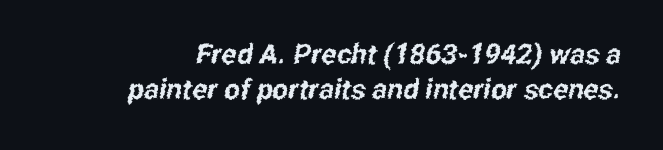
Q: Is the typeface a serif or a sans-serif typeface? A: Sans-serif.
Q: Is the text underlined? A: No.
Q: Is the spacing between letters normal or unusually wide? A: Normal.
Q: Is the spacing between lines tight, normal or loose? A: Normal.
Q: Width (condensed, normal, or wide)? A: Condensed.
Q: Stroke contrast? A: Low.
Q: x-height? A: Medium.
Q: Monospaced? A: No.
